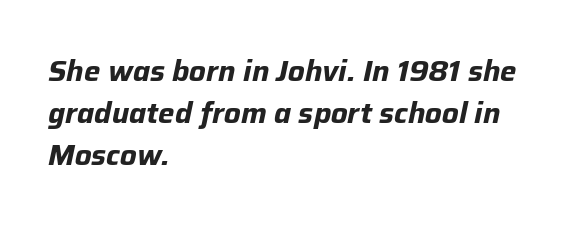
The letters sit at their default tracking, neither squeezed nor spread. Students, observe: this is what conventionally led text looks like. Is this a fixed-width face? No — the glyphs have proportional, varying widths. Every character sits at an angle, as italics do. Clear beneath every line of the passage.
